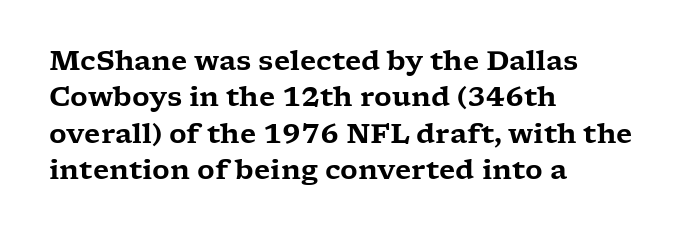
The image shows 27 px text type, upright; set left-aligned, normal line spacing (1.35x), normal letter spacing, not underlined.
